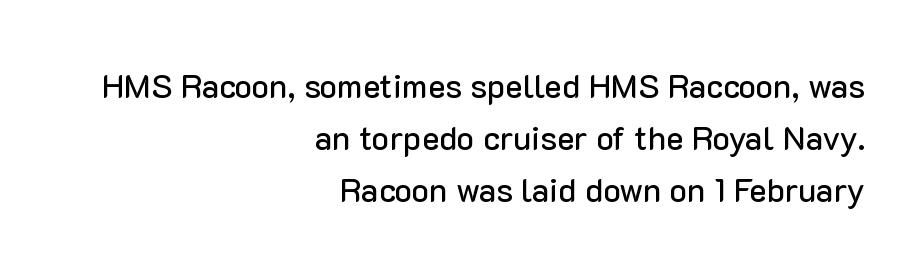
The text block is weighted toward the right margin, trailing off unevenly leftward. Students, observe: this is what conventionally led text looks like. Check under the words: just untouched page. Students, note that the glyphs here touch the page at normal intervals. Varying glyph widths throughout — classic text-font behaviour.
